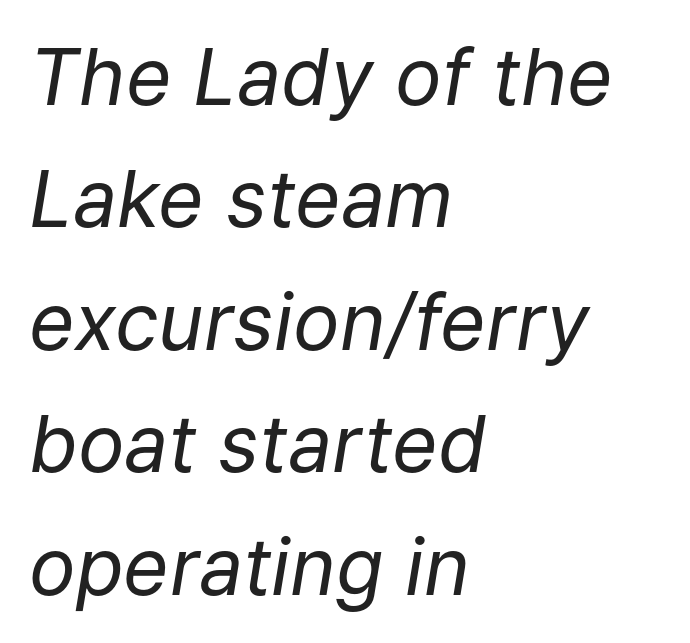
The image shows 78 px regular-weight type, italic (leaning right); set left-aligned, normal line spacing (1.57x), normal letter spacing, not underlined; low stroke contrast and a medium x-height.
